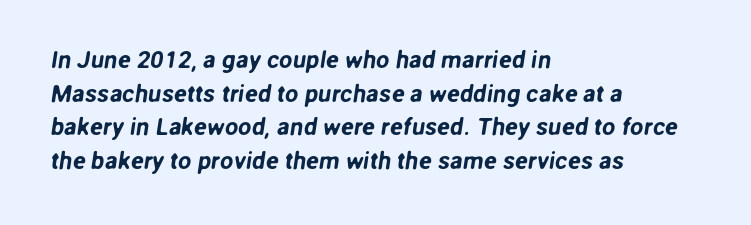
The image shows 24 px text type; set left-aligned, normal line spacing (1.4x), normal letter spacing, not underlined.
